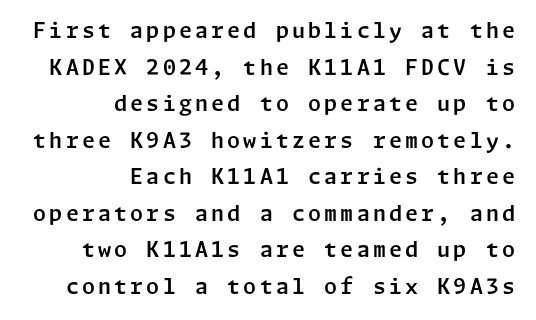
The image shows 21 px text type, upright; set right-aligned, line spacing 1.74x, not underlined.
